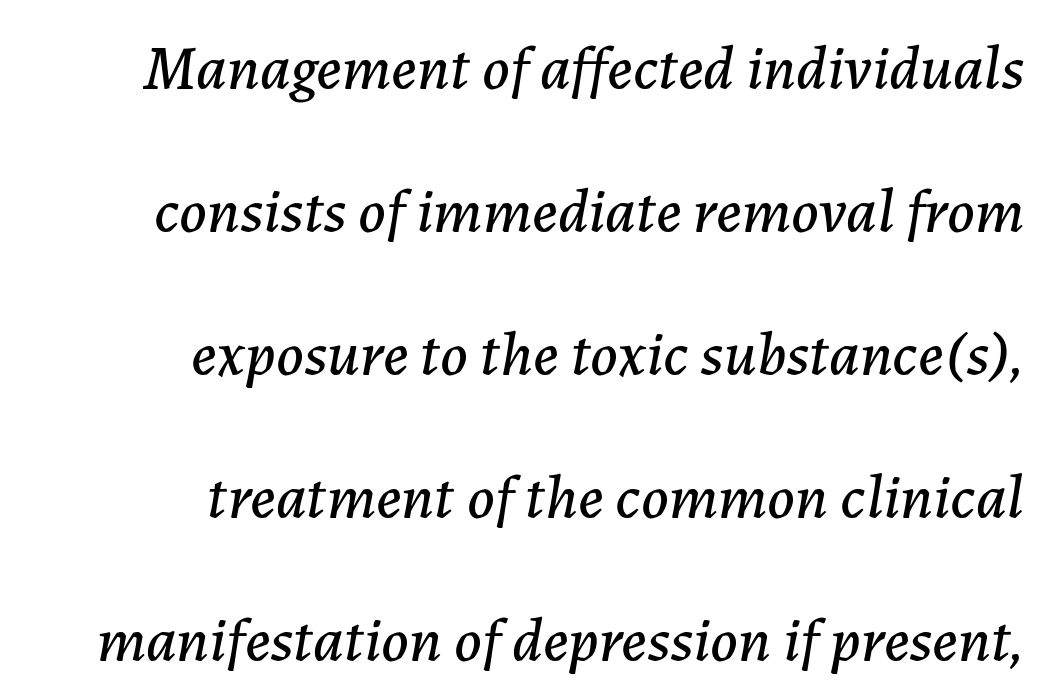
{"italic": "yes", "lean": "right", "slant_degrees": 7, "width": "normal", "stroke_contrast": "low", "x_height": "medium", "monospaced": "no", "underline": "no", "align": "right", "line_spacing": "loose", "line_spacing_ratio": 2.27, "letter_spacing": "normal", "letter_spacing_em": 0.0, "glyph_px": 63}
